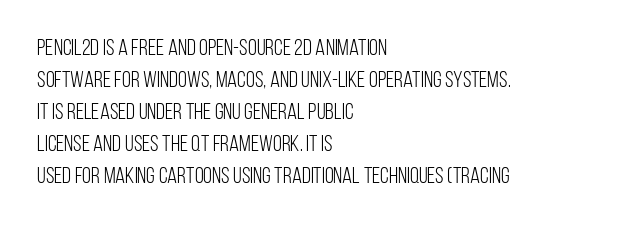
Q: Is the text bold? A: No.
Q: Is the text italic (slanted)? A: No, it is upright.
Q: Is the text underlined? A: No.
Q: How is the paragraph aligned? A: Left-aligned.
Q: Is the spacing between letters normal or unusually wide? A: Normal.
Q: Is the spacing between lines tight, normal or loose? A: Normal.
